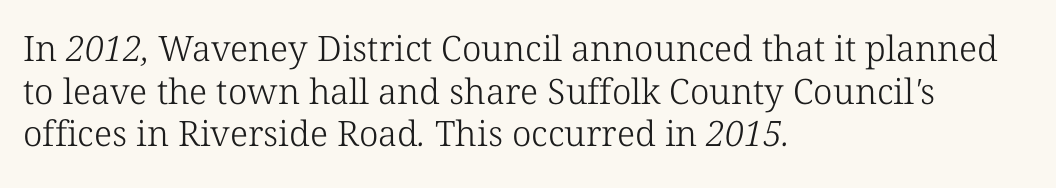
The paragraph shown leans on its left margin. Font category for this specimen: serif. Unmarked baselines from the first word to the last. The typesetting does not lean heavy: it is not bold.
